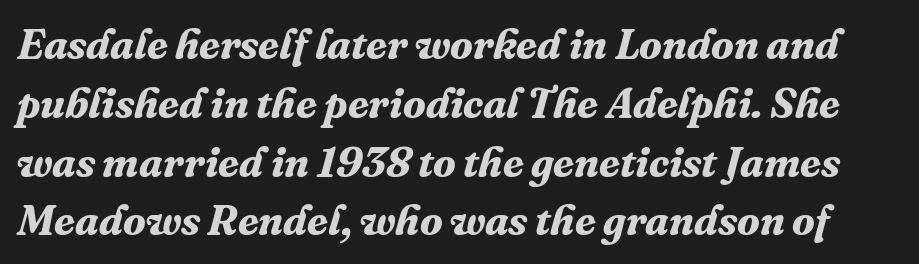
{"serif": "yes", "italic": "yes", "lean": "right", "slant_degrees": 16, "bold": "yes", "weight": "bold", "width": "normal", "stroke_contrast": "medium", "x_height": "medium", "monospaced": "no", "underline": "no", "line_spacing": "normal", "line_spacing_ratio": 1.4, "letter_spacing": "normal", "letter_spacing_em": 0.0, "glyph_px": 42}
